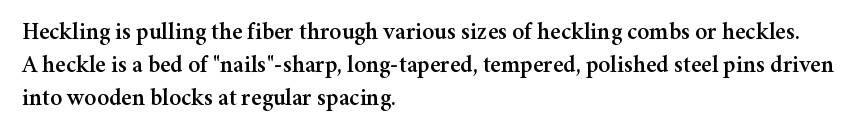
Q: Is the text italic (slanted)? A: No, it is upright.
Q: Is the text underlined? A: No.
Q: How is the paragraph aligned? A: Left-aligned.
Q: Is the spacing between letters normal or unusually wide? A: Normal.
Q: Is the spacing between lines tight, normal or loose? A: Normal.
